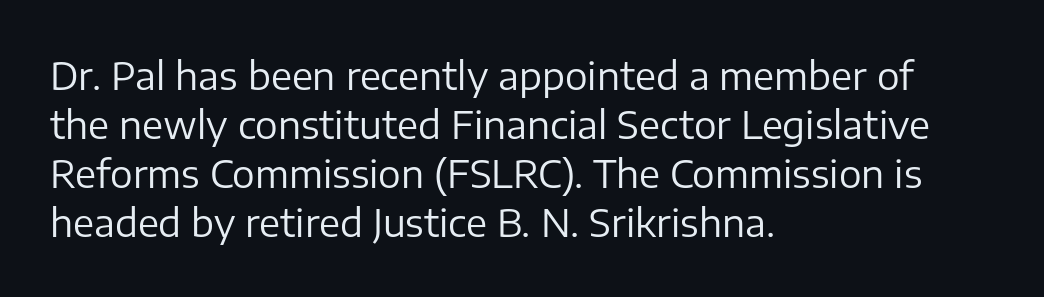
The image shows 38 px regular-weight sans-serif type, upright; set left-aligned, normal line spacing (1.29x), normal letter spacing, not underlined; low stroke contrast and a medium x-height.
